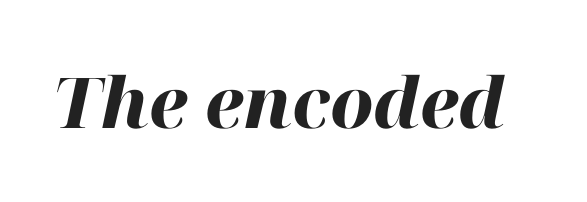
Q: Is the text bold? A: Yes.
Q: Is the text italic (slanted)? A: Yes, it leans right by about 12 degrees.
Q: Is the text underlined? A: No.
Q: Is the spacing between letters normal or unusually wide? A: Normal.
Q: Width (condensed, normal, or wide)? A: Normal.
Q: Stroke contrast? A: High.
Q: x-height? A: Medium.
Q: Monospaced? A: No.
